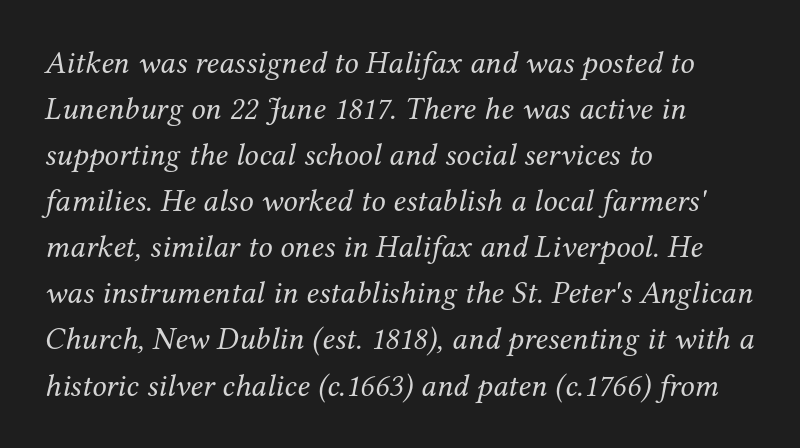
{"serif": "yes", "italic": "yes", "lean": "right", "slant_degrees": 12, "bold": "no", "weight": "regular", "width": "normal", "stroke_contrast": "medium", "x_height": "medium", "monospaced": "no", "underline": "no", "align": "left", "line_spacing": "normal", "line_spacing_ratio": 1.44, "letter_spacing": "normal", "letter_spacing_em": 0.0, "glyph_px": 32}
